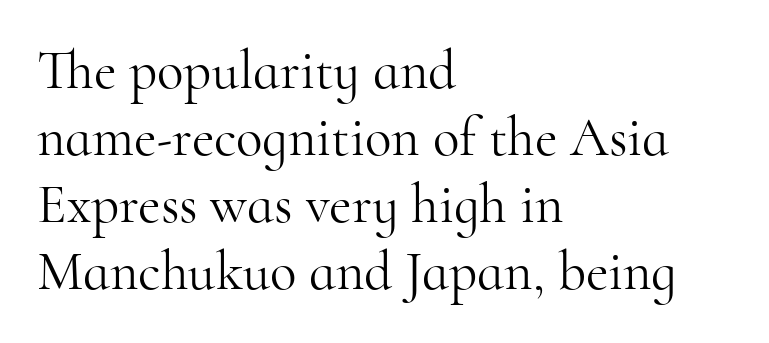
Style check: upright. Looks like regular typesetting: each glyph gets only the width it needs. Where is the straight margin? On the left. The weight tops out at a normal text grade.
